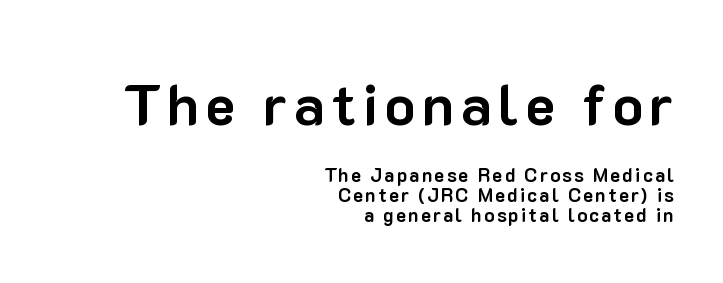
{"serif": "no", "italic": "no", "bold": "yes", "weight": "bold", "width": "normal", "stroke_contrast": "low", "x_height": "medium", "monospaced": "no", "underline": "no", "align": "right", "line_spacing": "tight", "line_spacing_ratio": 1.07, "larger_block": "first", "size_ratio": 3.0, "glyph_px": 57}
